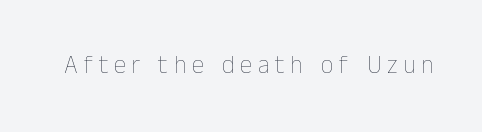
The image shows 25 px text type, upright; set unusually wide letter spacing (+0.22 em), not underlined.
